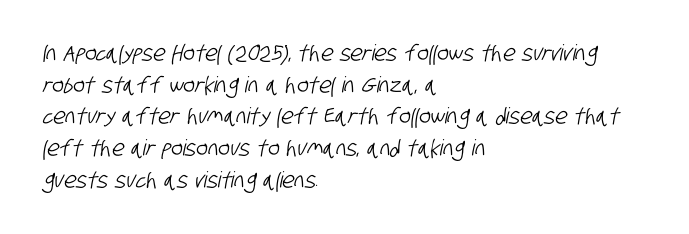
Typeset ragged right — the left edge is the straight one. In terms of letterspacing, this is plain default setting. Lines of text with bare space underneath. Horizontal bands of white between lines are of average thickness.
